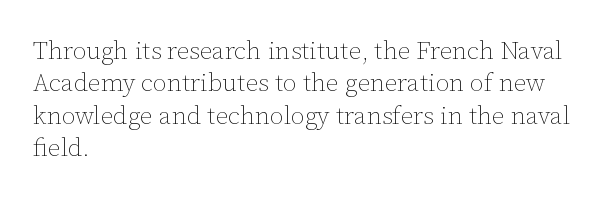
{"italic": "no", "bold": "no", "underline": "no", "align": "left", "line_spacing": "normal", "line_spacing_ratio": 1.3, "letter_spacing": "normal", "letter_spacing_em": 0.0, "glyph_px": 25}
